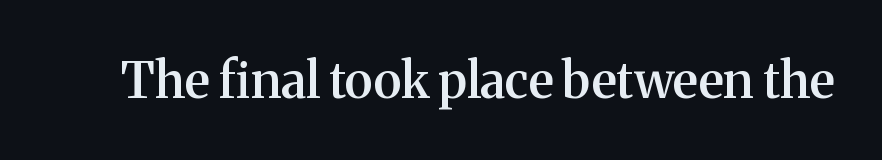
How heavy is the stroke? Medium-heavy — a semibold, shy of bold. Short note: letters normally spaced. This sample uses an upright cut, with every glyph sitting square on the baseline. Honestly, there is no underline to notice here at all. The face used here is proportionally spaced, like ordinary book or web type. You can tell from the footed stems that serif type was used.
